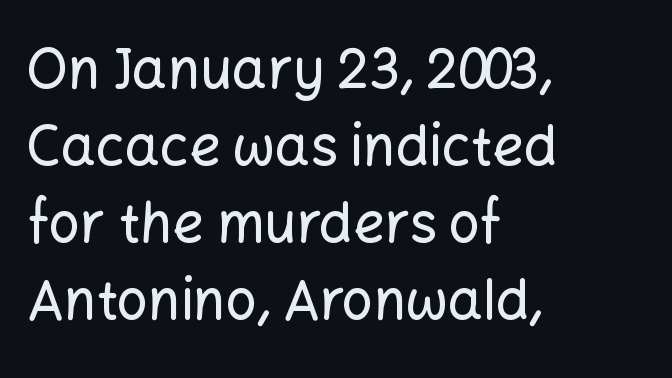
What's the leading like? Ordinary, nothing unusual. The letters advance in unequal steps, a hallmark of proportional type. The characters display no serif detailing; their extremities are plain. It's the straight-up-and-down kind of type. Glance below the letters and you will spot only blank space.
